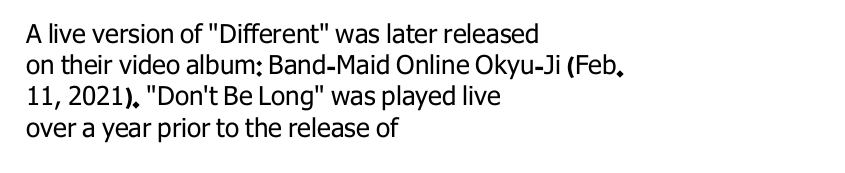
The image shows 26 px text type, upright; set left-aligned, line spacing 1.2x, normal letter spacing, not underlined.
